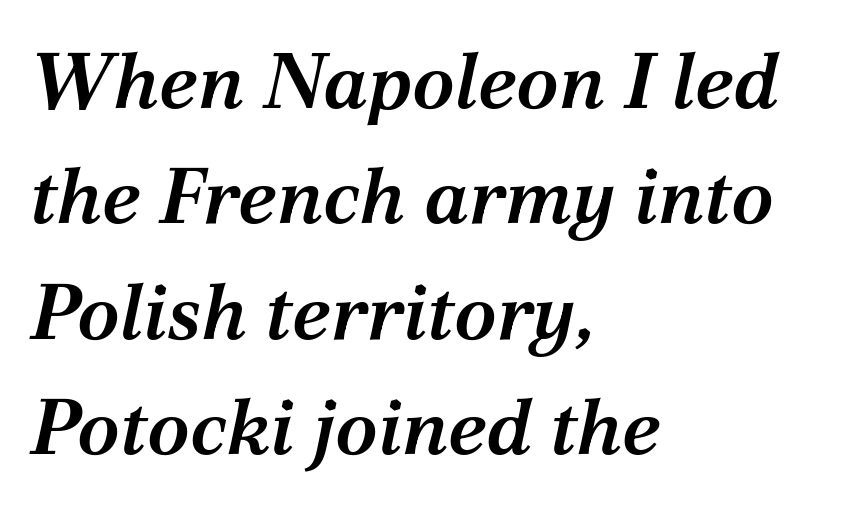
The image shows 78 px semibold serif type, italic (leaning right); set left-aligned, normal line spacing (1.48x), normal letter spacing, not underlined; medium stroke contrast and a medium x-height.
